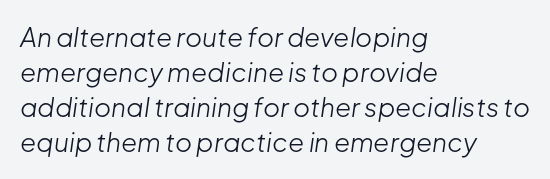
Q: Is the text bold? A: No.
Q: Is the text italic (slanted)? A: Yes, it leans right by about 8 degrees.
Q: Is the text underlined? A: No.
Q: How is the paragraph aligned? A: Left-aligned.
Q: Is the spacing between letters normal or unusually wide? A: Normal.
Q: Is the spacing between lines tight, normal or loose? A: Normal.
